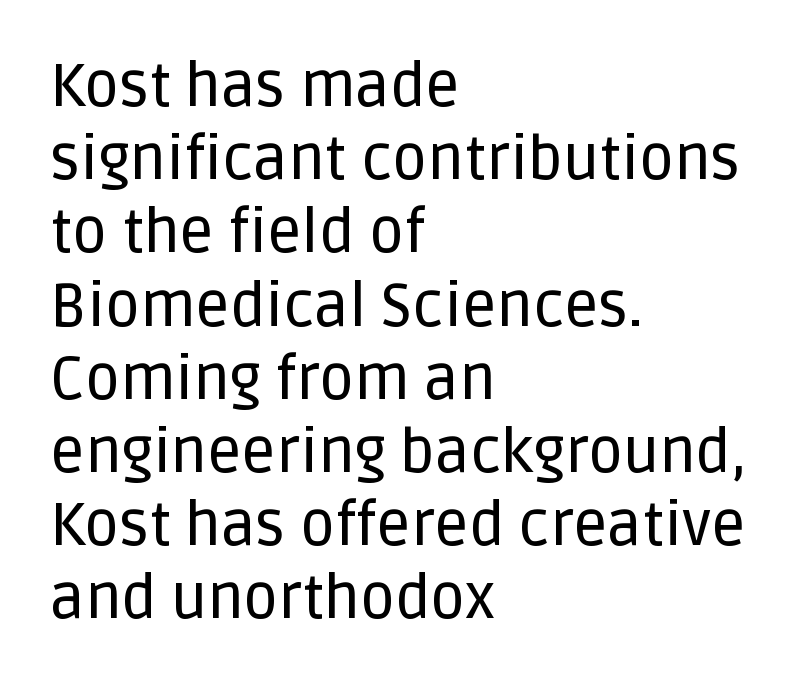
The lettering holds an erect, upright posture throughout. Regarding serifs, this sample does without them. The rendering uses natural spacing where letterforms have individual widths. The zone under the glyphs is completely vacant. The paragraph has a hard left edge and a soft right edge. Each word holds together tightly as a unit, with standard inter-letter gaps.
